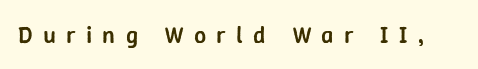
{"italic": "no", "bold": "semi", "underline": "no", "letter_spacing": "wide", "letter_spacing_em": 0.43, "glyph_px": 24}
